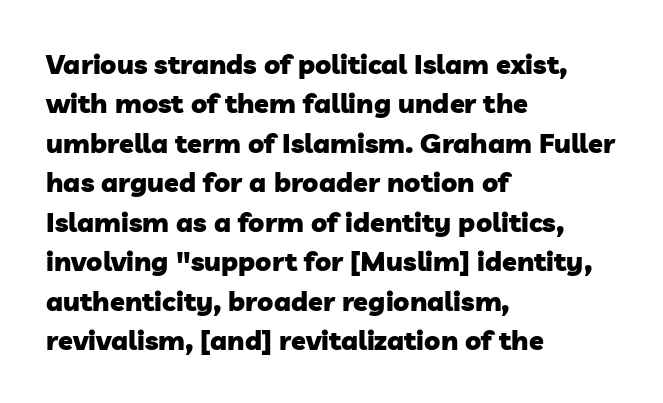
{"bold": "yes", "underline": "no", "align": "left", "line_spacing": "normal", "line_spacing_ratio": 1.46, "letter_spacing": "normal", "letter_spacing_em": 0.0, "glyph_px": 27}
